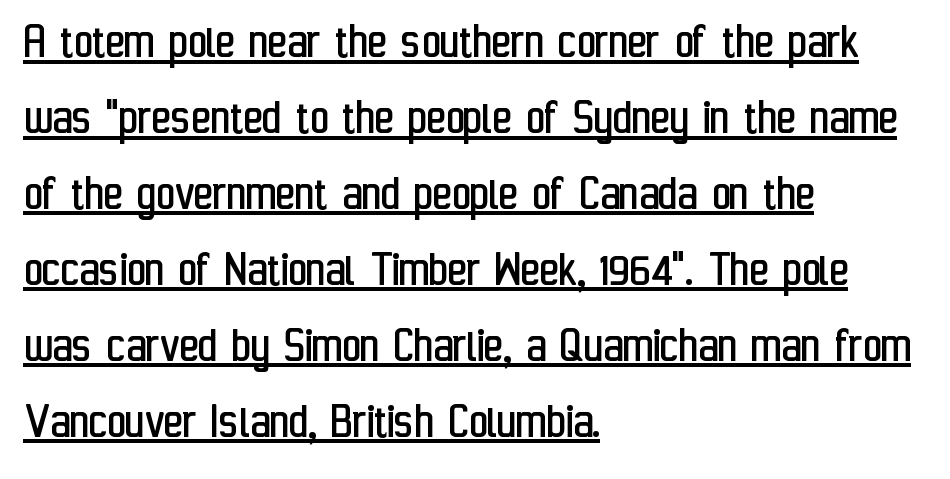
{"serif": "no", "italic": "no", "bold": "no", "weight": "regular", "width": "condensed", "stroke_contrast": "low", "x_height": "medium", "monospaced": "no", "underline": "yes", "align": "left", "line_spacing": "normal", "line_spacing_ratio": 1.46, "letter_spacing": "normal", "letter_spacing_em": 0.0, "glyph_px": 52}
